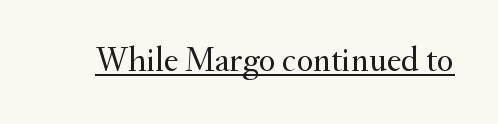
{"serif": "yes", "italic": "no", "bold": "no", "weight": "regular", "width": "normal", "stroke_contrast": "medium", "x_height": "small", "monospaced": "no", "underline": "yes", "letter_spacing": "normal", "letter_spacing_em": 0.0, "glyph_px": 35}
